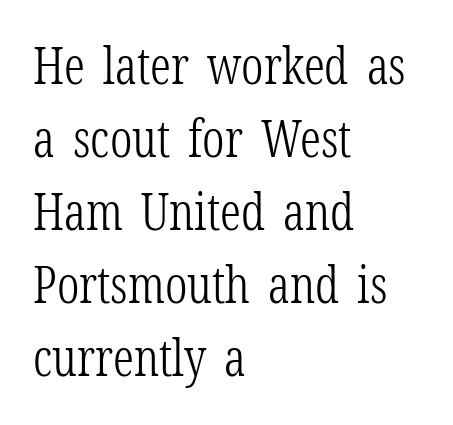
Q: Is the text bold? A: No.
Q: Is the text italic (slanted)? A: No, it is upright.
Q: Is the typeface a serif or a sans-serif typeface? A: Serif.
Q: Is the text underlined? A: No.
Q: How is the paragraph aligned? A: Left-aligned.
Q: Is the spacing between letters normal or unusually wide? A: Normal.
Q: Is the spacing between lines tight, normal or loose? A: Normal.
Q: Width (condensed, normal, or wide)? A: Condensed.
Q: Stroke contrast? A: Low.
Q: x-height? A: Medium.
Q: Monospaced? A: No.
